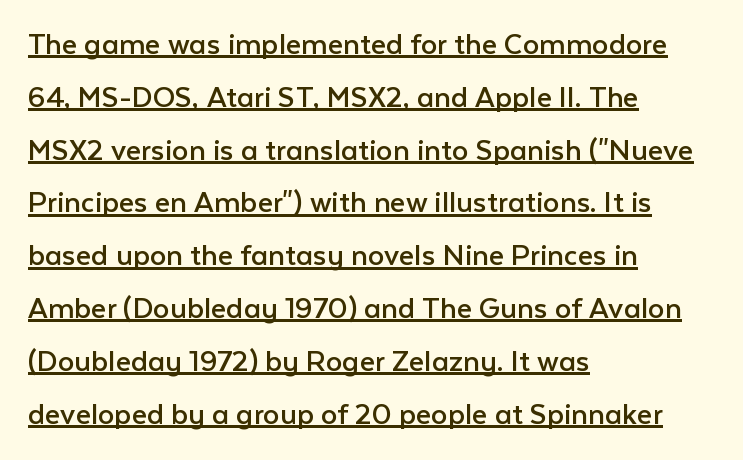
Q: Is the text bold? A: No.
Q: Is the text italic (slanted)? A: No, it is upright.
Q: Is the typeface a serif or a sans-serif typeface? A: Sans-serif.
Q: Is the text underlined? A: Yes.
Q: How is the paragraph aligned? A: Left-aligned.
Q: Is the spacing between letters normal or unusually wide? A: Normal.
Q: Is the spacing between lines tight, normal or loose? A: Normal.
Q: Width (condensed, normal, or wide)? A: Normal.
Q: Stroke contrast? A: Low.
Q: x-height? A: Medium.
Q: Monospaced? A: No.
